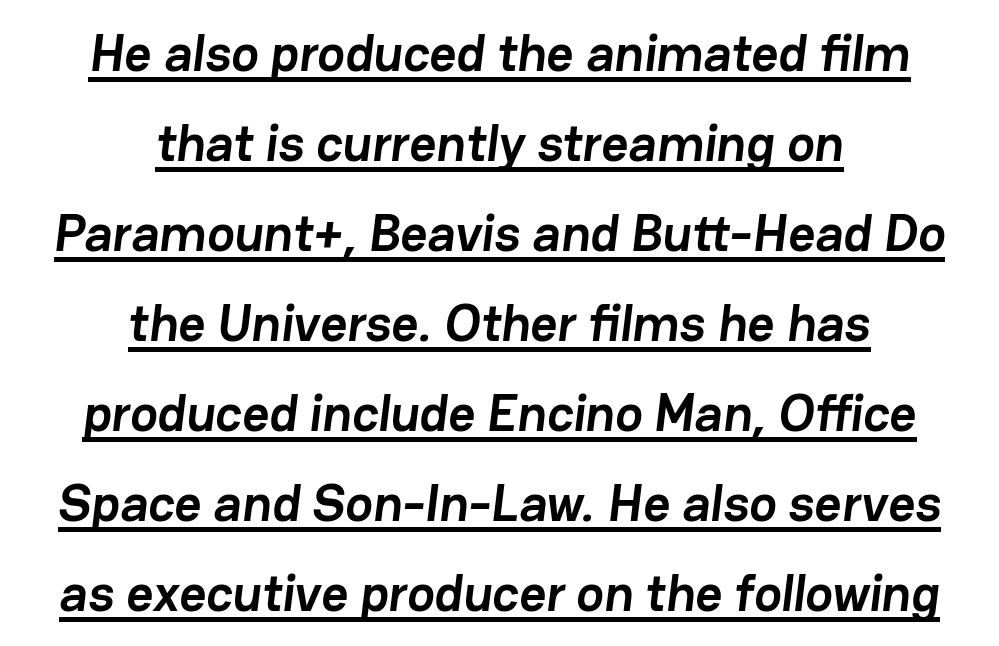
The image shows 52 px semibold sans-serif type; set centered, line spacing 1.73x, normal letter spacing, underlined; low stroke contrast and a medium x-height.
